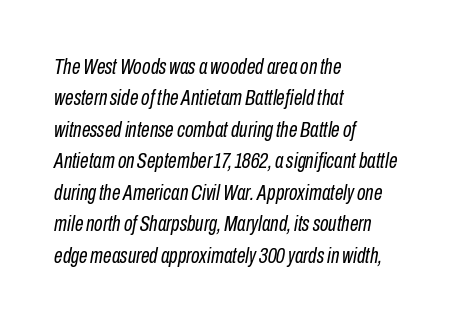
The image shows 22 px text type, italic (leaning right); set left-aligned, normal line spacing (1.43x), normal letter spacing, not underlined.
